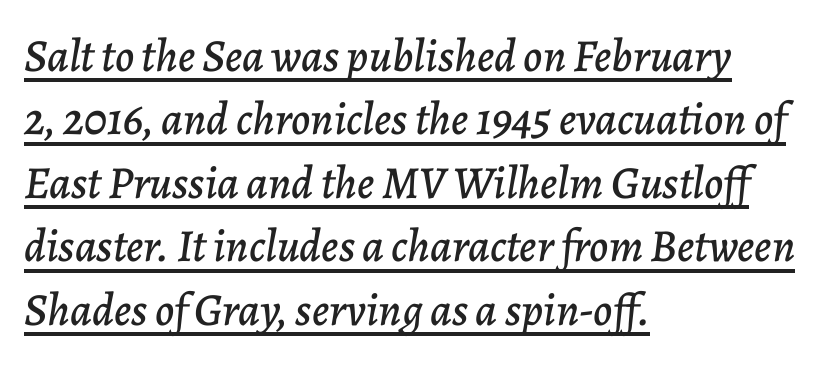
Q: Is the text italic (slanted)? A: Yes, it leans right by about 7 degrees.
Q: Is the text underlined? A: Yes.
Q: How is the paragraph aligned? A: Left-aligned.
Q: Is the spacing between letters normal or unusually wide? A: Normal.
Q: Is the spacing between lines tight, normal or loose? A: Normal.
Q: Width (condensed, normal, or wide)? A: Normal.
Q: Stroke contrast? A: Low.
Q: x-height? A: Medium.
Q: Monospaced? A: No.
